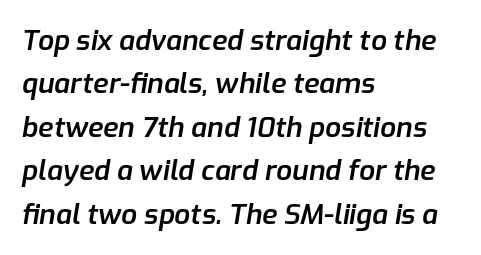
Q: Is the text bold? A: Semi-bold.
Q: Is the text italic (slanted)? A: Yes, it leans right by about 9 degrees.
Q: Is the text underlined? A: No.
Q: How is the paragraph aligned? A: Left-aligned.
Q: Is the spacing between letters normal or unusually wide? A: Normal.
Q: Is the spacing between lines tight, normal or loose? A: Normal.
Q: Width (condensed, normal, or wide)? A: Normal.
Q: Stroke contrast? A: Low.
Q: x-height? A: Medium.
Q: Monospaced? A: No.
